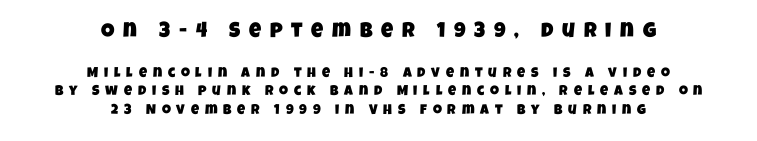
The image shows 21 px text type; set centered, normal line spacing (1.33x), unusually wide letter spacing (+0.42 em), not underlined; the first (top) block is 1.5x larger.
